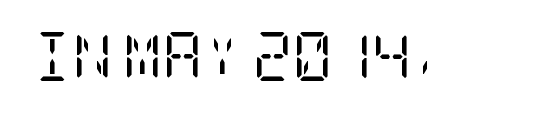
{"serif": "yes", "italic": "no", "bold": "no", "weight": "regular", "width": "condensed", "stroke_contrast": "low", "x_height": "large", "underline": "no", "letter_spacing": "normal", "letter_spacing_em": 0.0, "glyph_px": 49}
